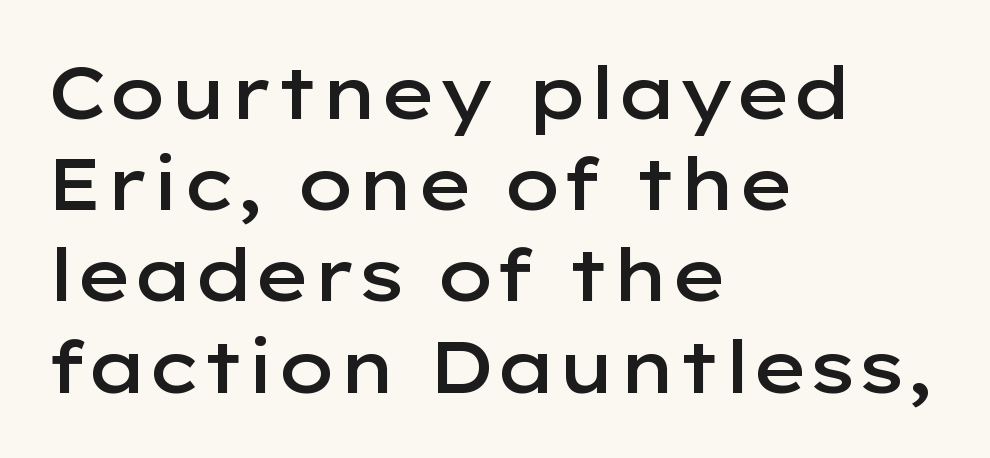
{"serif": "no", "italic": "no", "bold": "semi", "weight": "semibold", "width": "wide", "stroke_contrast": "low", "x_height": "medium", "monospaced": "no", "underline": "no", "align": "left", "line_spacing": "normal", "line_spacing_ratio": 1.25, "letter_spacing": "normal", "letter_spacing_em": 0.0, "glyph_px": 73}
